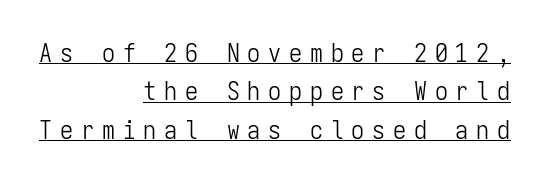
If you measured baseline to baseline, you'd find a middling distance. One-word summary of the alignment: right. Is the letter spacing exaggerated? Yes — the characters are pushed far apart. The type sits square on the baseline with zero lean. The font sits on the lighter half of the weight spectrum, regular included. What decoration does the sample have? An underline.
